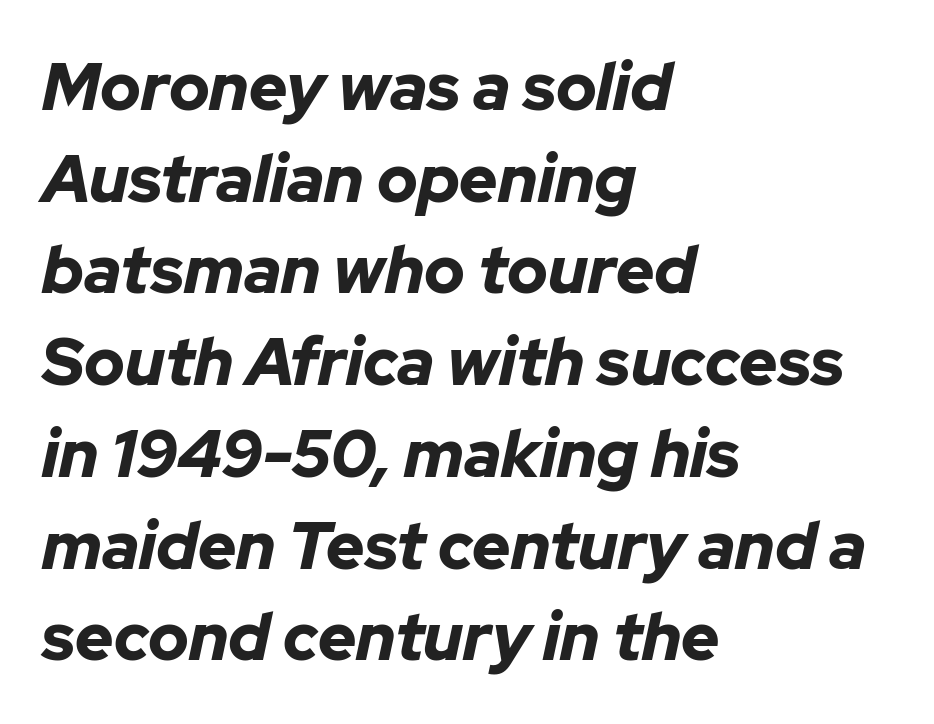
The image shows 66 px bold type, italic (leaning right); set left-aligned, normal line spacing (1.39x), normal letter spacing, not underlined; low stroke contrast and a medium x-height.
